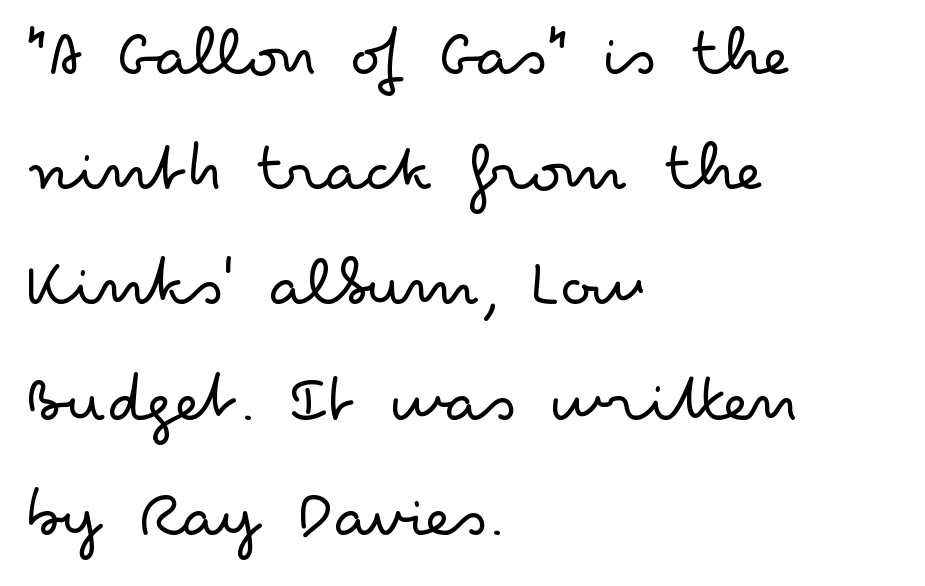
The image shows 72 px light, wide sans-serif type, upright; set left-aligned, normal line spacing (1.6x), normal letter spacing, not underlined; low stroke contrast and a small x-height.
